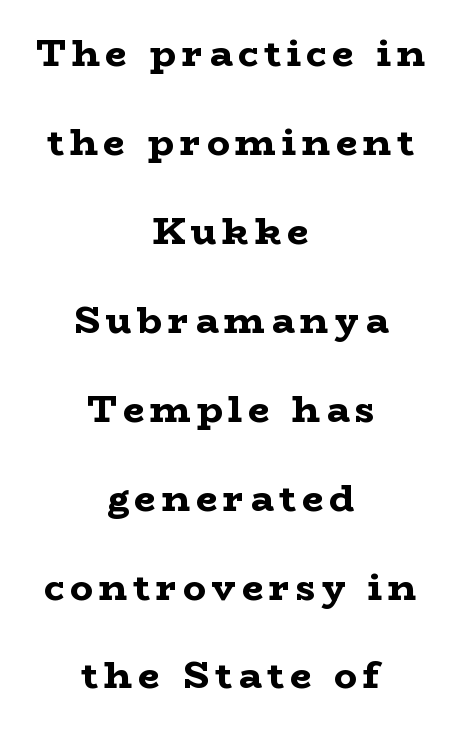
The image shows 38 px bold, wide serif type, upright; set centered, loose line spacing (2.34x), not underlined; low stroke contrast and a medium x-height.
